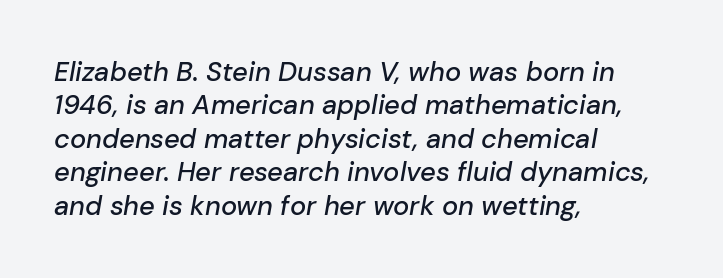
The image shows 27 px text type, italic (leaning right); set left-aligned, line spacing 1.24x, normal letter spacing, not underlined.
